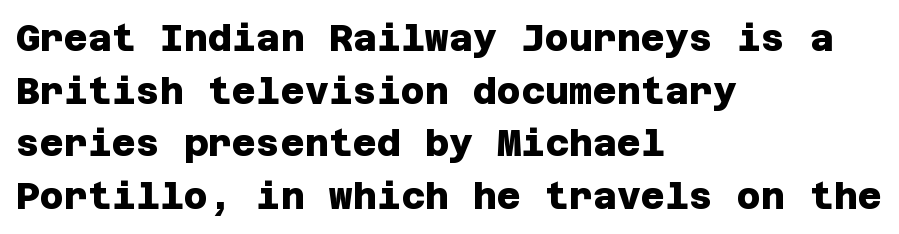
Q: Is the text bold? A: Yes.
Q: Is the typeface a serif or a sans-serif typeface? A: Sans-serif.
Q: Is the text underlined? A: No.
Q: How is the paragraph aligned? A: Left-aligned.
Q: Is the spacing between letters normal or unusually wide? A: Normal.
Q: Is the spacing between lines tight, normal or loose? A: Normal.
Q: Width (condensed, normal, or wide)? A: Normal.
Q: Stroke contrast? A: Low.
Q: x-height? A: Large.
